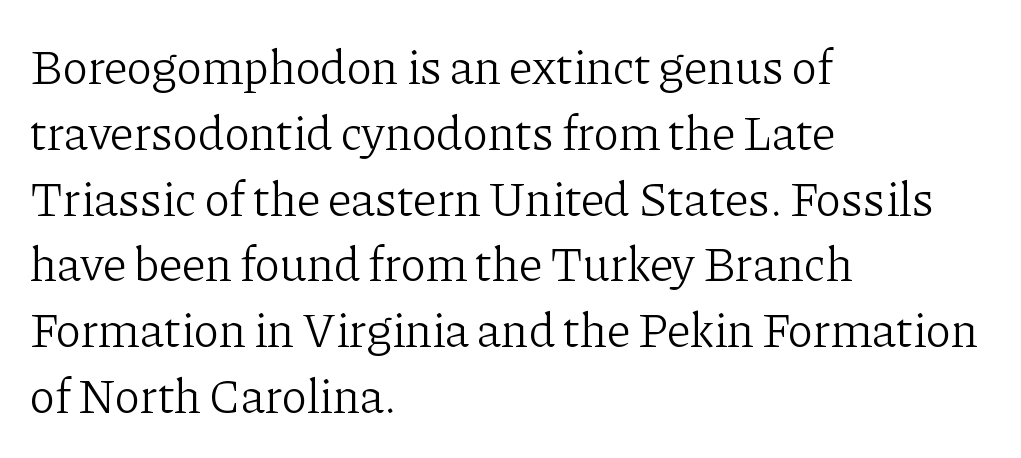
Posture: vertical. Old-style or modern, the face here clearly has serifs. Reading down the block, your eye returns to a fixed left position each line. No heavy texture on the line: the type isn't bold. Each word holds together tightly as a unit, with standard inter-letter gaps. Evenly set lines give the paragraph a standard silhouette.
